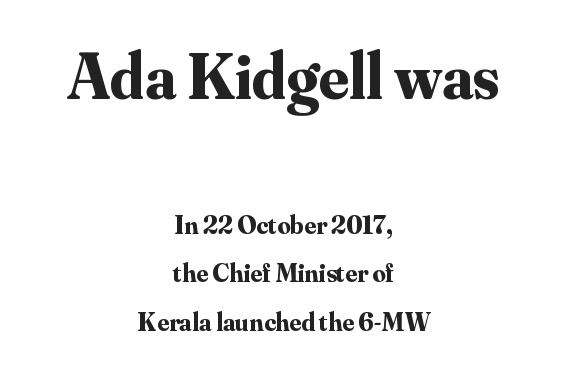
Q: Is the text bold? A: Yes.
Q: Is the text italic (slanted)? A: No, it is upright.
Q: Is the typeface a serif or a sans-serif typeface? A: Serif.
Q: Is the text underlined? A: No.
Q: How is the paragraph aligned? A: Centered.
Q: Is the spacing between letters normal or unusually wide? A: Normal.
Q: Which block of text is set in a larger size, the first (top) or the second (bottom)? A: The first (top) one.
Q: Width (condensed, normal, or wide)? A: Normal.
Q: Stroke contrast? A: Medium.
Q: x-height? A: Small.
Q: Monospaced? A: No.
